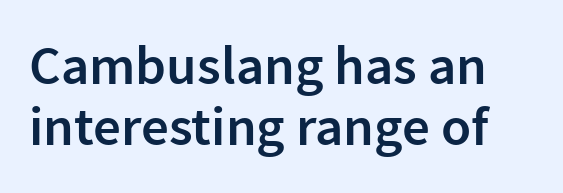
Q: Is the text bold? A: Semi-bold.
Q: Is the text italic (slanted)? A: No, it is upright.
Q: Is the typeface a serif or a sans-serif typeface? A: Sans-serif.
Q: Is the text underlined? A: No.
Q: Is the spacing between letters normal or unusually wide? A: Normal.
Q: Is the spacing between lines tight, normal or loose? A: Tight.
Q: Width (condensed, normal, or wide)? A: Normal.
Q: Stroke contrast? A: Low.
Q: x-height? A: Medium.
Q: Monospaced? A: No.
